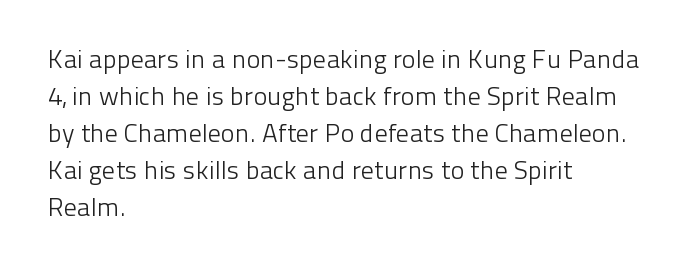
Q: Is the text bold? A: No.
Q: Is the text italic (slanted)? A: No, it is upright.
Q: Is the text underlined? A: No.
Q: How is the paragraph aligned? A: Left-aligned.
Q: Is the spacing between letters normal or unusually wide? A: Normal.
Q: Is the spacing between lines tight, normal or loose? A: Normal.
